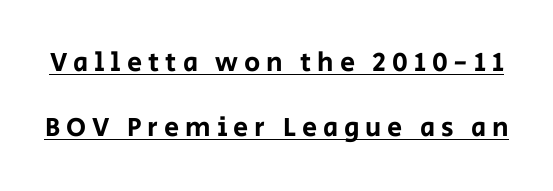
Summary of vertical rhythm: relaxed, with wide interline spacing. The face used here appears with an underline applied. The letters stand straight up with perfectly vertical stems. This rendering widens character spacing well past its baseline value.
